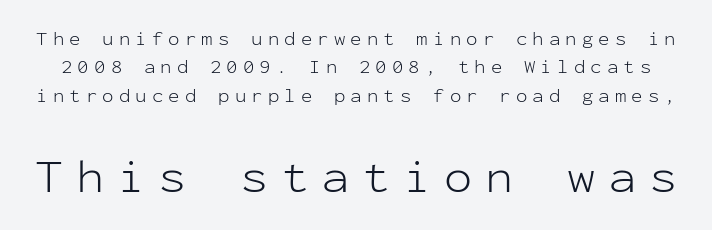
The lettering holds an erect, upright posture throughout. What stands out about the letter spacing? Its width — letters are far apart. Weight class: somewhere from thin through regular. Which chunk is bigger? The second one — the bottom block dwarfs the top. The face used here is a sans, in the tradition of grotesques and geometrics.
